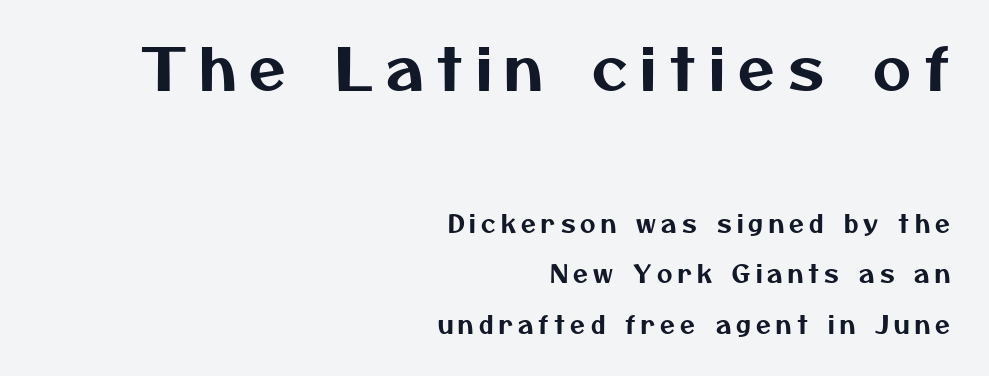
{"serif": "no", "width": "normal", "stroke_contrast": "medium", "x_height": "medium", "monospaced": "no", "underline": "no", "align": "right", "line_spacing": "loose", "line_spacing_ratio": 2.11, "letter_spacing": "wide", "letter_spacing_em": 0.22, "larger_block": "first", "size_ratio": 2.46, "glyph_px": 59}
